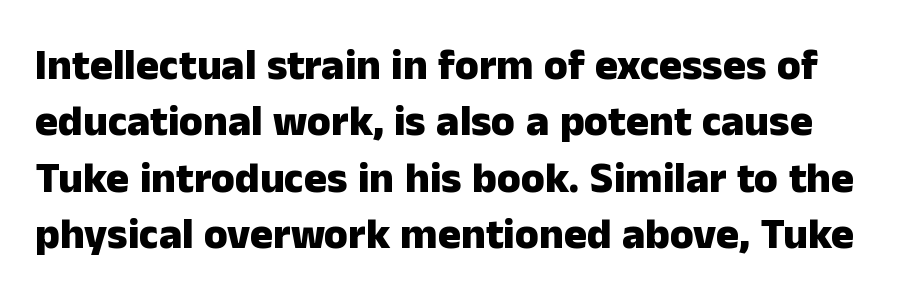
Q: Is the text bold? A: Yes.
Q: Is the text italic (slanted)? A: No, it is upright.
Q: Is the typeface a serif or a sans-serif typeface? A: Sans-serif.
Q: Is the text underlined? A: No.
Q: Is the spacing between letters normal or unusually wide? A: Normal.
Q: Is the spacing between lines tight, normal or loose? A: Normal.
Q: Width (condensed, normal, or wide)? A: Normal.
Q: Stroke contrast? A: Low.
Q: x-height? A: Medium.
Q: Monospaced? A: No.
